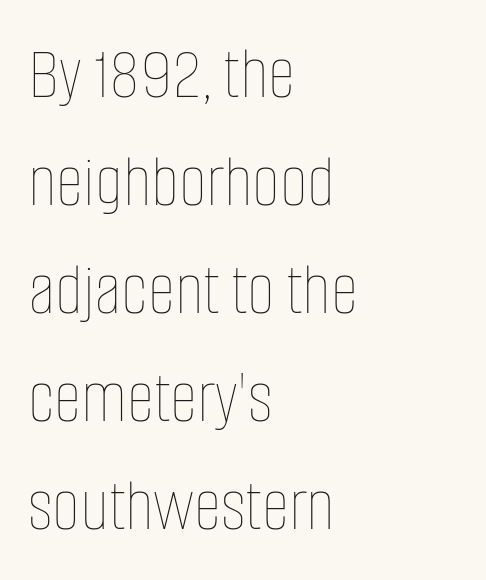
The image shows 76 px thin, condensed type, upright; set left-aligned, normal line spacing (1.42x), normal letter spacing, not underlined; low stroke contrast and a large x-height.
